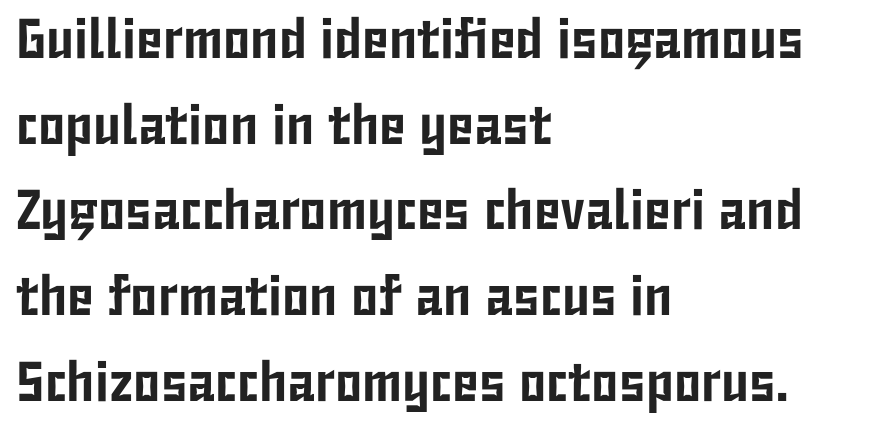
{"serif": "no", "italic": "no", "width": "condensed", "stroke_contrast": "low", "x_height": "medium", "monospaced": "no", "underline": "no", "align": "left", "line_spacing": "normal", "line_spacing_ratio": 1.53, "letter_spacing": "normal", "letter_spacing_em": 0.0, "glyph_px": 56}
